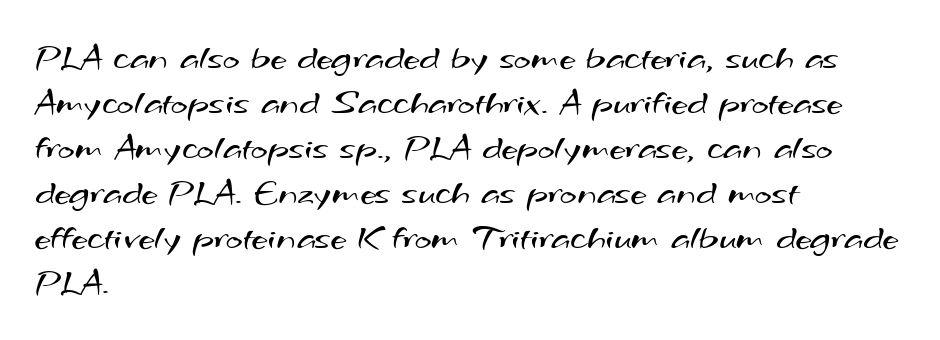
In terms of leading, this rendering sits right in the middle. The strip under each line holds only bare page. The letterforms sit shoulder to shoulder at normal distance. Bold? No — there's no thickening of the strokes.
